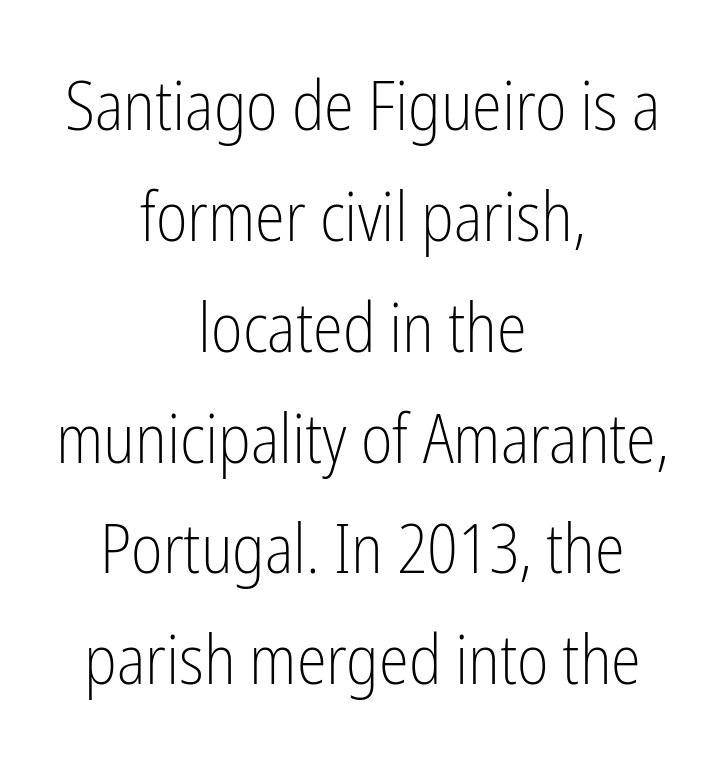
Q: Is the text bold? A: No.
Q: Is the text italic (slanted)? A: No, it is upright.
Q: Is the typeface a serif or a sans-serif typeface? A: Sans-serif.
Q: Is the text underlined? A: No.
Q: How is the paragraph aligned? A: Centered.
Q: Is the spacing between letters normal or unusually wide? A: Normal.
Q: Is the spacing between lines tight, normal or loose? A: Normal.
Q: Width (condensed, normal, or wide)? A: Condensed.
Q: Stroke contrast? A: Low.
Q: x-height? A: Medium.
Q: Monospaced? A: No.
